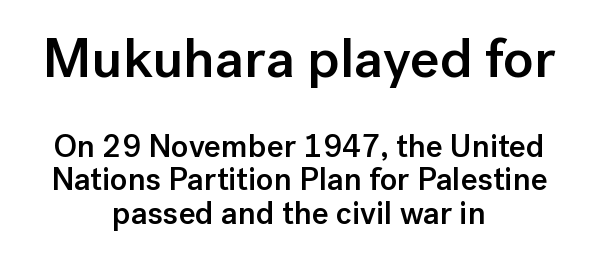
{"serif": "no", "italic": "no", "bold": "semi", "weight": "semibold", "width": "normal", "stroke_contrast": "low", "x_height": "medium", "monospaced": "no", "underline": "no", "align": "center", "line_spacing": "tight", "line_spacing_ratio": 1.04, "letter_spacing": "normal", "letter_spacing_em": 0.0, "larger_block": "first", "size_ratio": 1.75, "glyph_px": 56}
